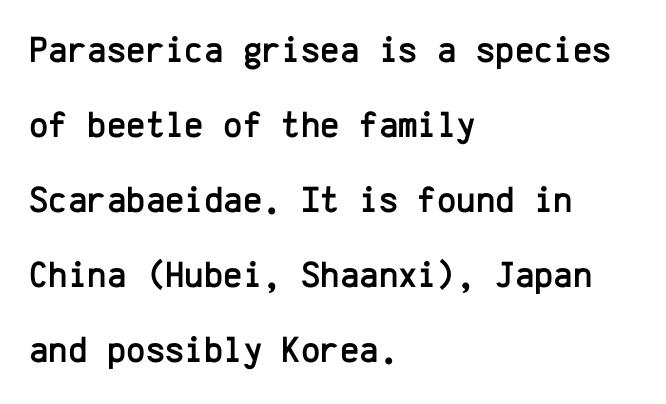
{"serif": "no", "italic": "no", "width": "normal", "stroke_contrast": "low", "x_height": "medium", "monospaced": "yes", "underline": "no", "align": "left", "line_spacing": "loose", "line_spacing_ratio": 2.03, "letter_spacing": "normal", "letter_spacing_em": 0.0, "glyph_px": 37}
